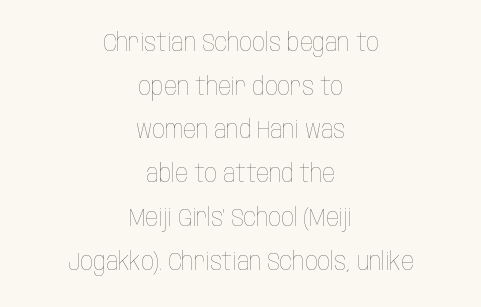
The characters are drawn with everyday or finer stroke widths. The gaps between neighbouring characters are ordinary and unremarkable. These lines stack symmetrically, like a column narrowing and widening about its center. The string is rendered with underlining switched off.
